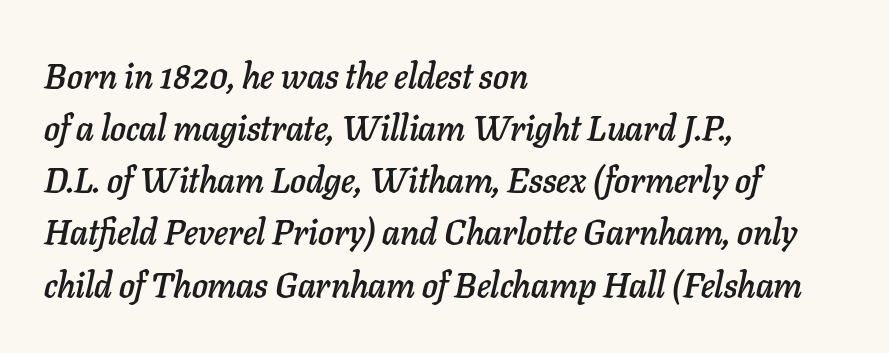
Q: Is the text italic (slanted)? A: Yes, it leans right by about 11 degrees.
Q: Is the text underlined? A: No.
Q: How is the paragraph aligned? A: Left-aligned.
Q: Is the spacing between letters normal or unusually wide? A: Normal.
Q: Is the spacing between lines tight, normal or loose? A: Normal.
Q: Width (condensed, normal, or wide)? A: Normal.
Q: Stroke contrast? A: Low.
Q: x-height? A: Medium.
Q: Monospaced? A: No.
